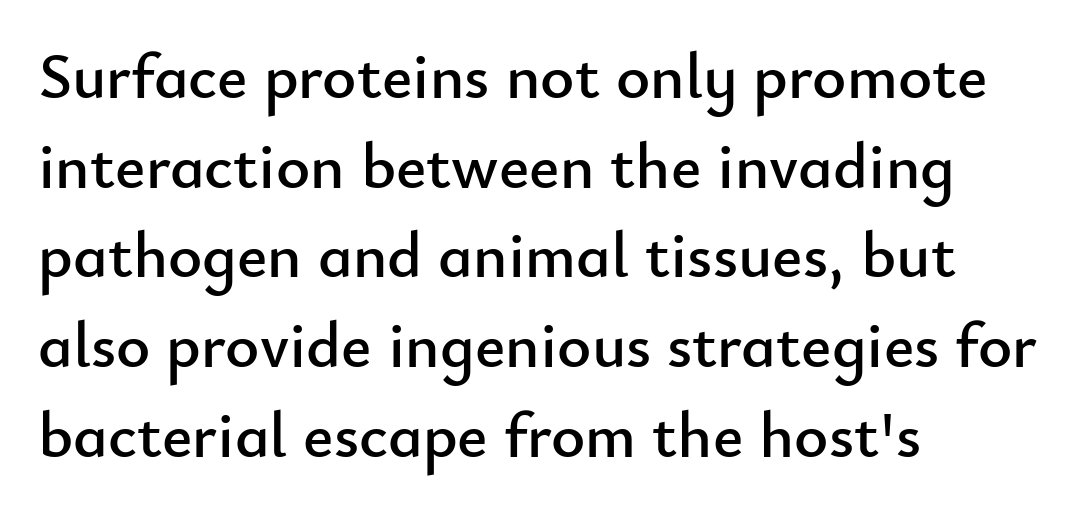
Q: Is the text italic (slanted)? A: No, it is upright.
Q: Is the typeface a serif or a sans-serif typeface? A: Sans-serif.
Q: Is the text underlined? A: No.
Q: How is the paragraph aligned? A: Left-aligned.
Q: Is the spacing between letters normal or unusually wide? A: Normal.
Q: Is the spacing between lines tight, normal or loose? A: Normal.
Q: Width (condensed, normal, or wide)? A: Normal.
Q: Stroke contrast? A: Low.
Q: x-height? A: Small.
Q: Monospaced? A: No.
